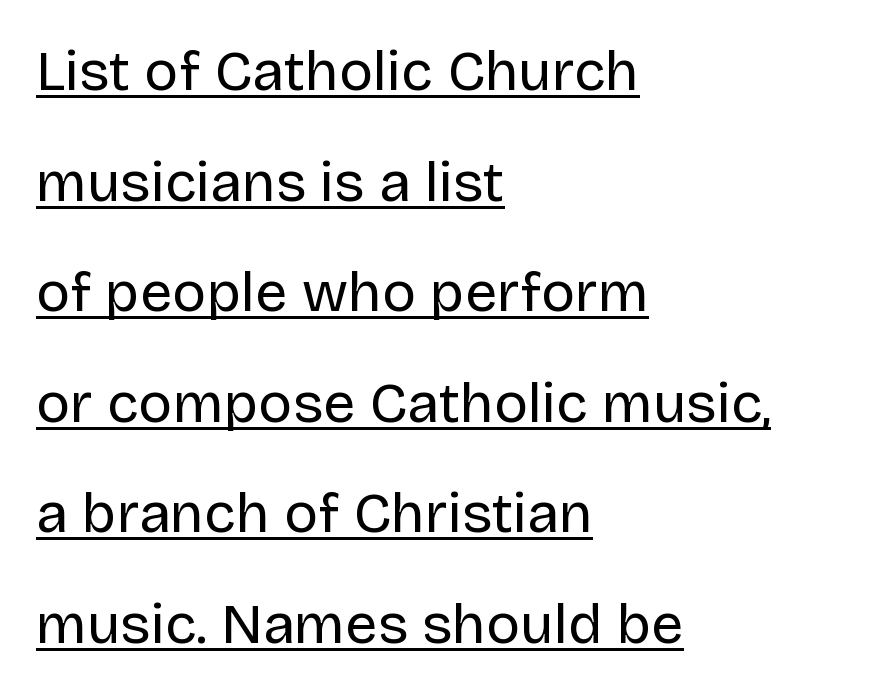
{"serif": "no", "italic": "no", "bold": "no", "weight": "regular", "width": "normal", "stroke_contrast": "low", "x_height": "large", "monospaced": "no", "underline": "yes", "align": "left", "line_spacing": "loose", "line_spacing_ratio": 1.94, "letter_spacing": "normal", "letter_spacing_em": 0.0, "glyph_px": 57}
